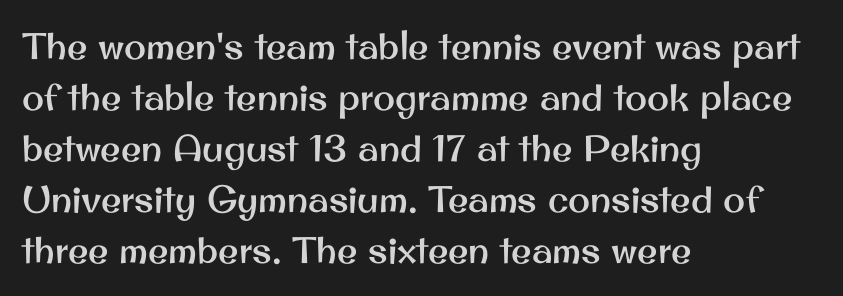
The image shows 37 px sans-serif type, upright; set left-aligned, normal line spacing (1.38x), normal letter spacing, not underlined; medium stroke contrast and a small x-height.
